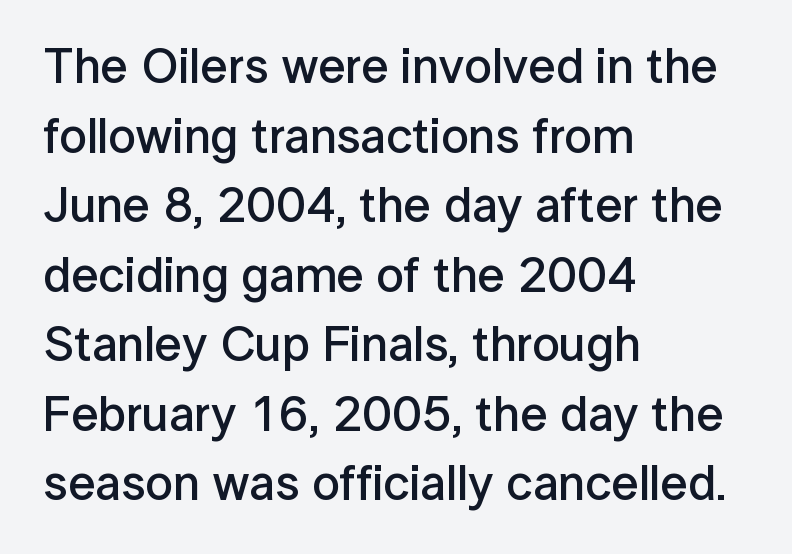
The image shows 49 px semibold sans-serif type, upright; set left-aligned, normal line spacing (1.42x), normal letter spacing, not underlined; low stroke contrast and a medium x-height.
